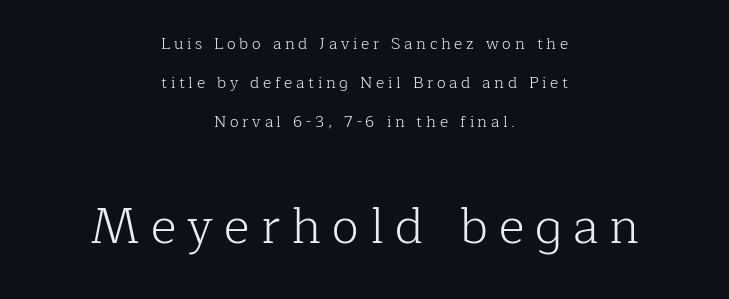
{"serif": "yes", "italic": "no", "bold": "no", "weight": "light", "width": "normal", "stroke_contrast": "low", "x_height": "medium", "monospaced": "no", "underline": "no", "align": "center", "line_spacing": "loose", "line_spacing_ratio": 2.44, "letter_spacing": "wide", "letter_spacing_em": 0.23, "larger_block": "second", "size_ratio": 3.06, "glyph_px": 49}
